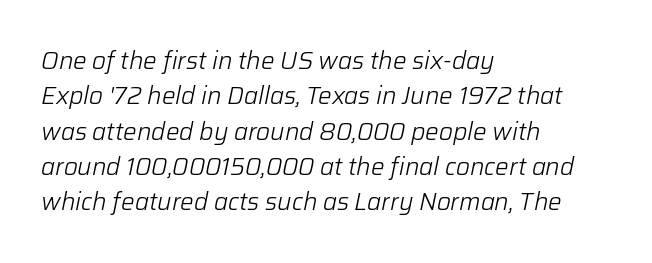
Q: Is the text bold? A: No.
Q: Is the text italic (slanted)? A: Yes, it leans right by about 12 degrees.
Q: Is the text underlined? A: No.
Q: How is the paragraph aligned? A: Left-aligned.
Q: Is the spacing between letters normal or unusually wide? A: Normal.
Q: Is the spacing between lines tight, normal or loose? A: Normal.
